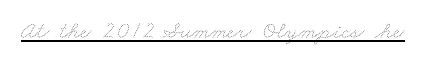
{"bold": "no", "underline": "yes", "letter_spacing": "normal", "letter_spacing_em": 0.0, "glyph_px": 24}
